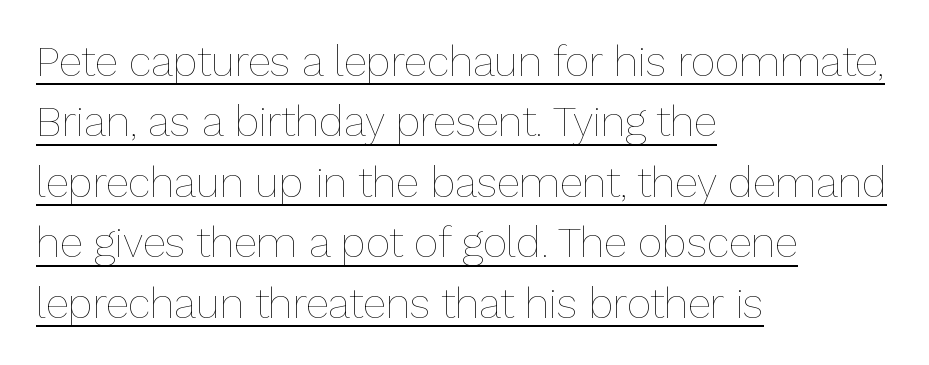
If you drew a line through each stem, it would be perfectly vertical. Each line starts at the same left margin while the right side varies. The rendering uses the underline text-decoration. The block of text has a typical density, with ordinary space between rows.
